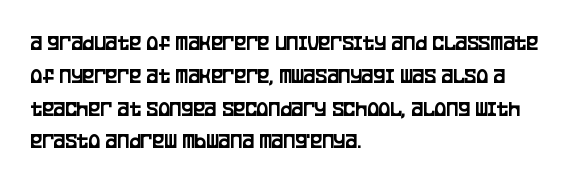
Q: Is the text italic (slanted)? A: No, it is upright.
Q: Is the text underlined? A: No.
Q: How is the paragraph aligned? A: Left-aligned.
Q: Is the spacing between letters normal or unusually wide? A: Normal.
Q: Is the spacing between lines tight, normal or loose? A: Normal.
